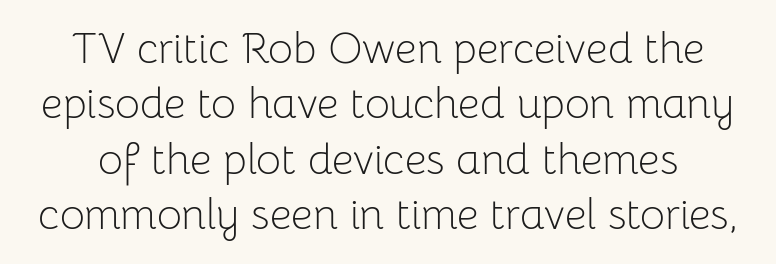
The face used here is proportionally spaced, like ordinary book or web type. The letters carry no serifs — their stems end cleanly without finishing strokes. The gap between lines stays unmarked. Inter-character spacing is left at the font's built-in metrics. No heavy texture on the line: the type isn't bold. The type sits square on the baseline with zero lean.
